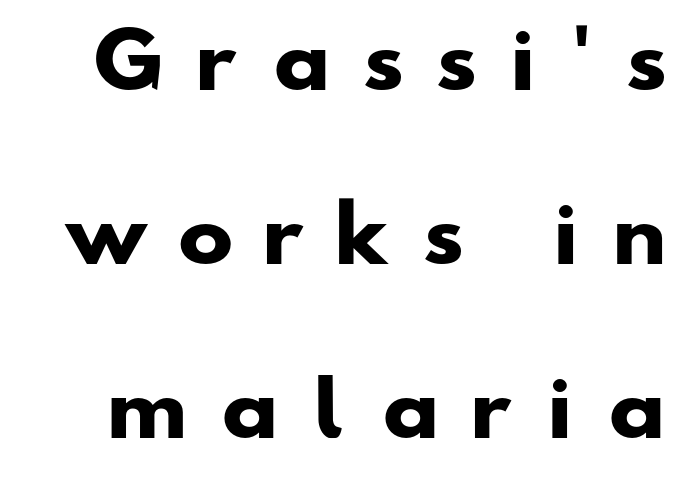
{"serif": "no", "bold": "yes", "weight": "heavy", "width": "wide", "stroke_contrast": "low", "x_height": "small", "monospaced": "no", "underline": "no", "line_spacing": "loose", "line_spacing_ratio": 2.35, "letter_spacing": "wide", "letter_spacing_em": 0.47, "glyph_px": 74}
